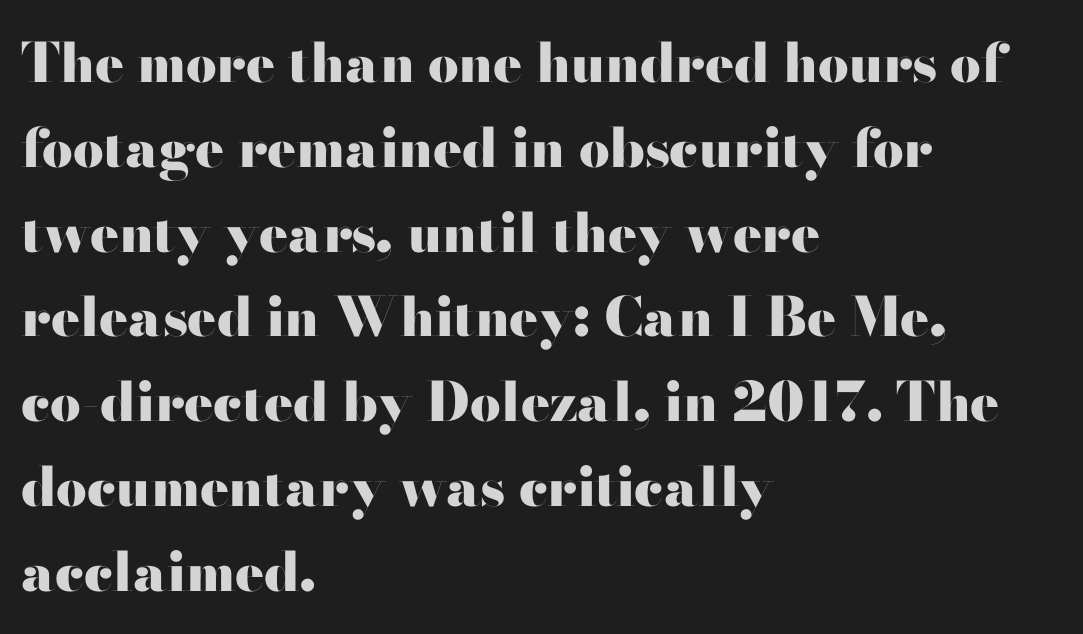
Q: Is the text bold? A: Yes.
Q: Is the text italic (slanted)? A: No, it is upright.
Q: Is the typeface a serif or a sans-serif typeface? A: Sans-serif.
Q: Is the text underlined? A: No.
Q: How is the paragraph aligned? A: Left-aligned.
Q: Is the spacing between letters normal or unusually wide? A: Normal.
Q: Is the spacing between lines tight, normal or loose? A: Normal.
Q: Width (condensed, normal, or wide)? A: Wide.
Q: Stroke contrast? A: High.
Q: x-height? A: Small.
Q: Monospaced? A: No.
